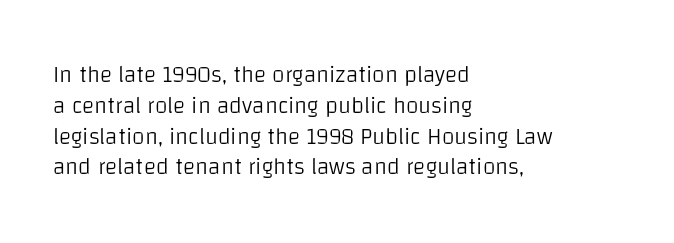
The image shows 23 px text type, upright; set left-aligned, normal line spacing (1.34x), normal letter spacing, not underlined.
